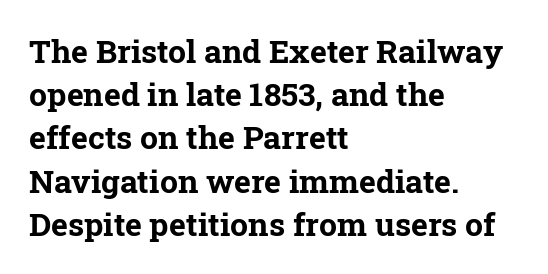
Q: Is the text bold? A: Yes.
Q: Is the text italic (slanted)? A: No, it is upright.
Q: Is the typeface a serif or a sans-serif typeface? A: Serif.
Q: Is the text underlined? A: No.
Q: How is the paragraph aligned? A: Left-aligned.
Q: Is the spacing between letters normal or unusually wide? A: Normal.
Q: Is the spacing between lines tight, normal or loose? A: Normal.
Q: Width (condensed, normal, or wide)? A: Normal.
Q: Stroke contrast? A: Low.
Q: x-height? A: Medium.
Q: Monospaced? A: No.
